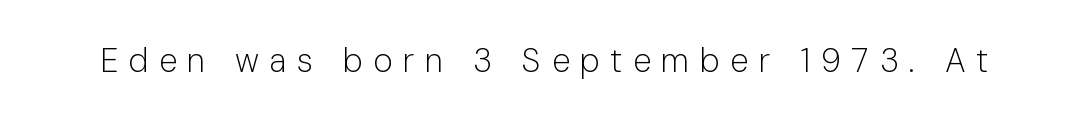
The image shows 33 px light sans-serif type, upright; set unusually wide letter spacing (+0.32 em), not underlined; low stroke contrast and a medium x-height.
